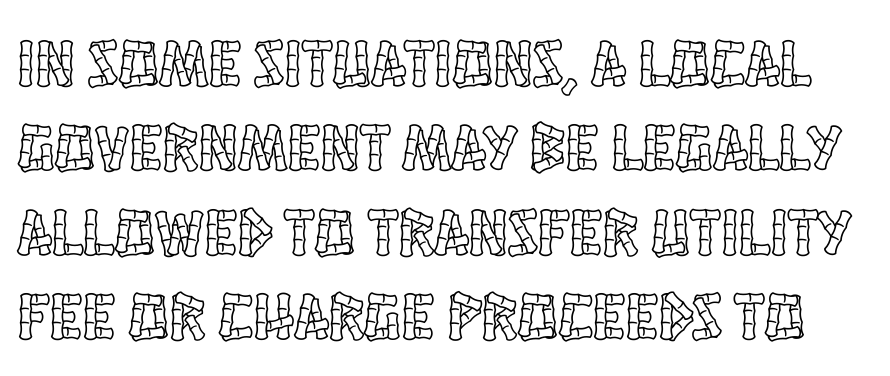
Vertically, the passage feels balanced, rows spaced as you'd expect. Words float on clear page, feet unadorned. Designer's note — italics off, roman on. Think of a printed novel: that variable character pitch is what you see here. Here the glyphs are tracked normally, forming tight word shapes.
